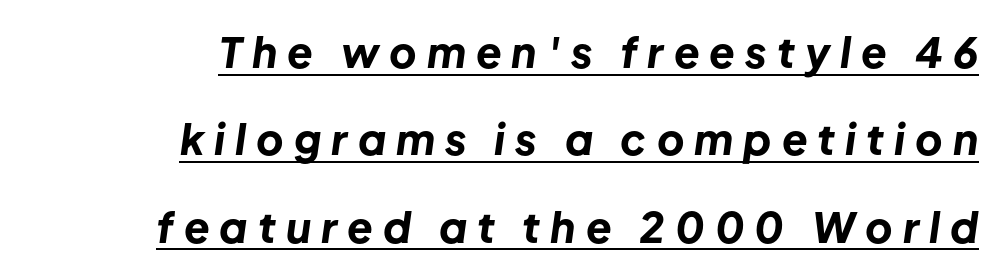
The image shows 42 px bold type, italic (leaning right); set right-aligned, loose line spacing (2.08x), unusually wide letter spacing (+0.24 em), underlined; low stroke contrast and a medium x-height.
